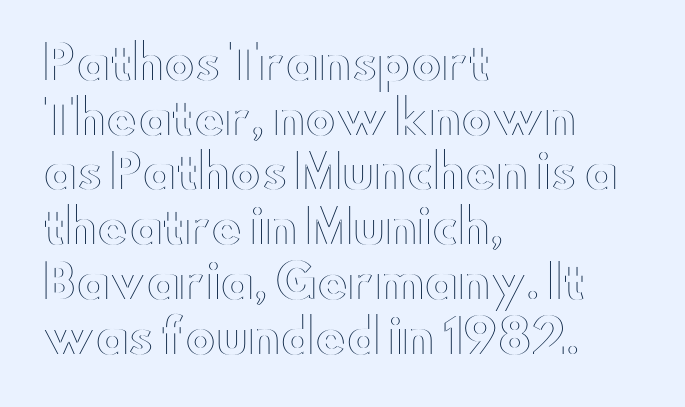
The rag falls on the right side of this text block. The letterforms sit shoulder to shoulder at normal distance. Type without underlining. Tall strokes in this sample are plumb rather than angled. The rendering uses natural spacing where letterforms have individual widths.
